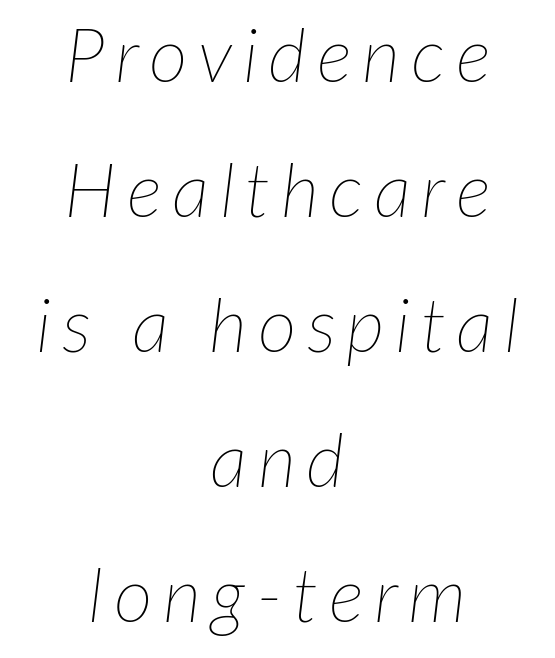
The glyphs look as if they've been sheared to an angle. The letters look calm and open, with moderate or lighter stems. Words float on clear page, feet unadorned. Caption: multi-line text, centered on the measure. You could not count columns in this text — the font is proportionally spaced.
